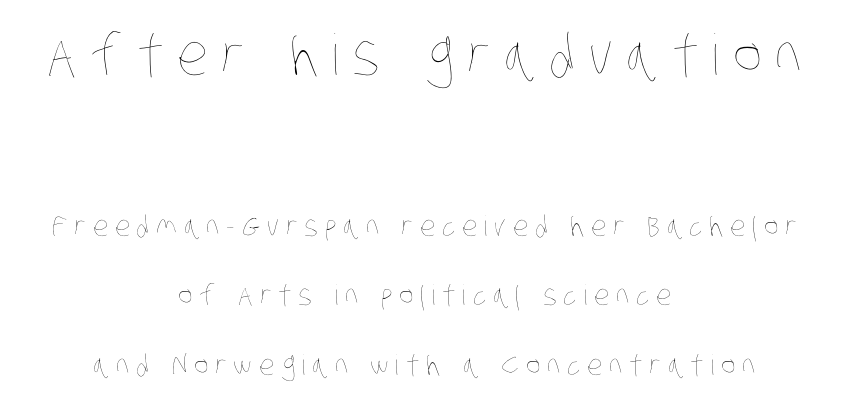
Is this a fixed-width face? No — the glyphs have proportional, varying widths. Compared with typical paragraphs, the rows here are farther apart. This rendering uses center alignment, leaving both contours irregular but symmetric. The composition opens big and finishes small.
